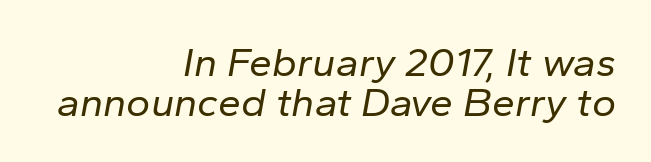
{"italic": "yes", "lean": "right", "slant_degrees": 10, "bold": "no", "weight": "regular", "width": "normal", "stroke_contrast": "low", "x_height": "medium", "monospaced": "no", "underline": "no", "align": "right", "line_spacing": "tight", "line_spacing_ratio": 0.97, "letter_spacing": "normal", "letter_spacing_em": 0.0, "glyph_px": 41}
